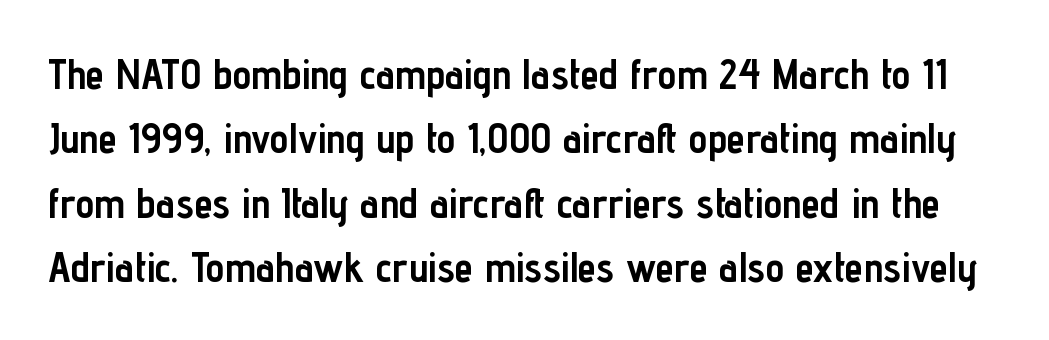
{"serif": "no", "italic": "no", "bold": "yes", "weight": "semibold", "width": "condensed", "stroke_contrast": "low", "x_height": "medium", "monospaced": "no", "underline": "no", "line_spacing": "normal", "line_spacing_ratio": 1.53, "letter_spacing": "normal", "letter_spacing_em": 0.0, "glyph_px": 42}
